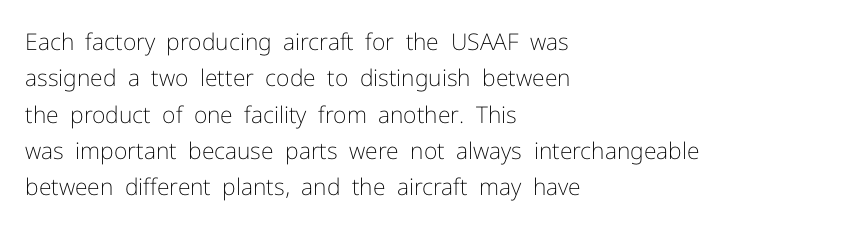
Q: Is the text bold? A: No.
Q: Is the text italic (slanted)? A: No, it is upright.
Q: Is the text underlined? A: No.
Q: How is the paragraph aligned? A: Left-aligned.
Q: Is the spacing between letters normal or unusually wide? A: Normal.
Q: Is the spacing between lines tight, normal or loose? A: Normal.
